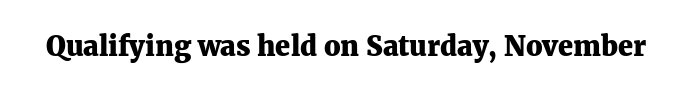
What stands out about the letter spacing? Nothing — it is the standard amount. No italicization has been applied; the sample stays upright. The gap between lines stays unmarked. Thick stems and heavy bowls — unmistakably bold.
